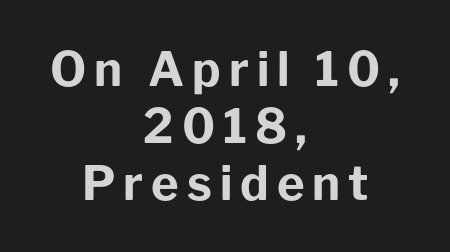
Each row of text sits above clean, open space. Line starts and ends both wander, symmetrically. Quick note: not italic, upright. The characters look thick and weighty, a clear bold. Classification — sans serif. Looks like regular typesetting: each glyph gets only the width it needs.
